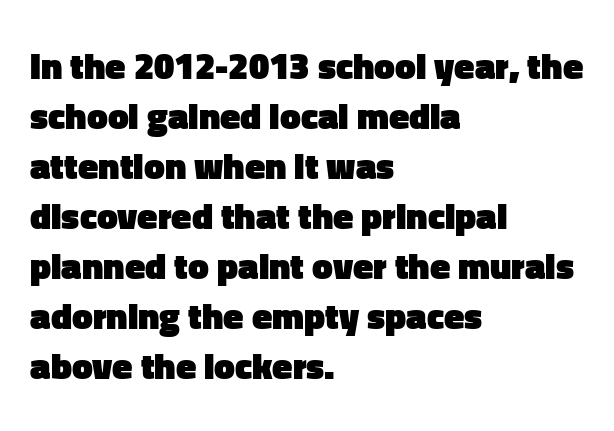
{"serif": "no", "italic": "no", "bold": "yes", "weight": "heavy", "width": "normal", "stroke_contrast": "low", "x_height": "medium", "monospaced": "no", "underline": "no", "align": "left", "line_spacing": "normal", "line_spacing_ratio": 1.35, "letter_spacing": "normal", "letter_spacing_em": 0.0, "glyph_px": 37}
